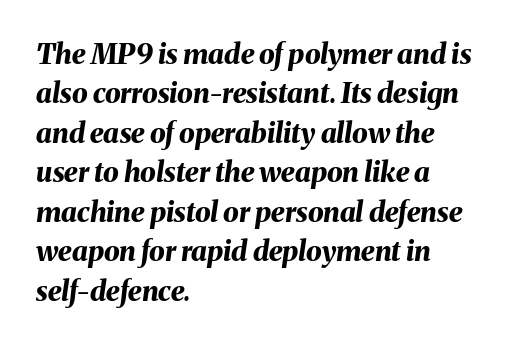
{"italic": "yes", "lean": "right", "slant_degrees": 8, "bold": "yes", "weight": "bold", "width": "normal", "stroke_contrast": "medium", "x_height": "medium", "monospaced": "no", "underline": "no", "align": "left", "line_spacing": "normal", "line_spacing_ratio": 1.41, "letter_spacing": "normal", "letter_spacing_em": 0.0, "glyph_px": 28}
